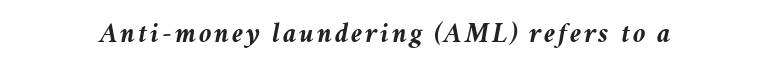
Q: Is the text bold? A: Yes.
Q: Is the text italic (slanted)? A: Yes, it leans right by about 11 degrees.
Q: Is the text underlined? A: No.
Q: Width (condensed, normal, or wide)? A: Normal.
Q: Stroke contrast? A: Medium.
Q: x-height? A: Medium.
Q: Monospaced? A: No.
